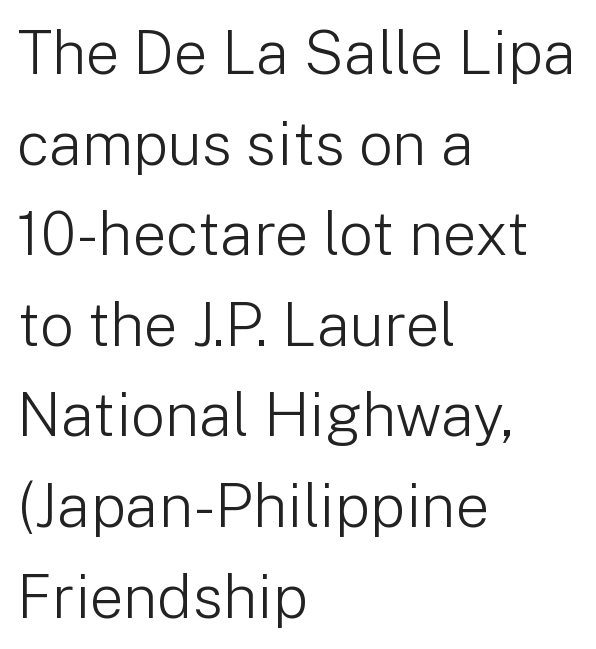
The image shows 60 px light sans-serif type, upright; set left-aligned, normal line spacing (1.51x), normal letter spacing, not underlined; low stroke contrast and a medium x-height.
